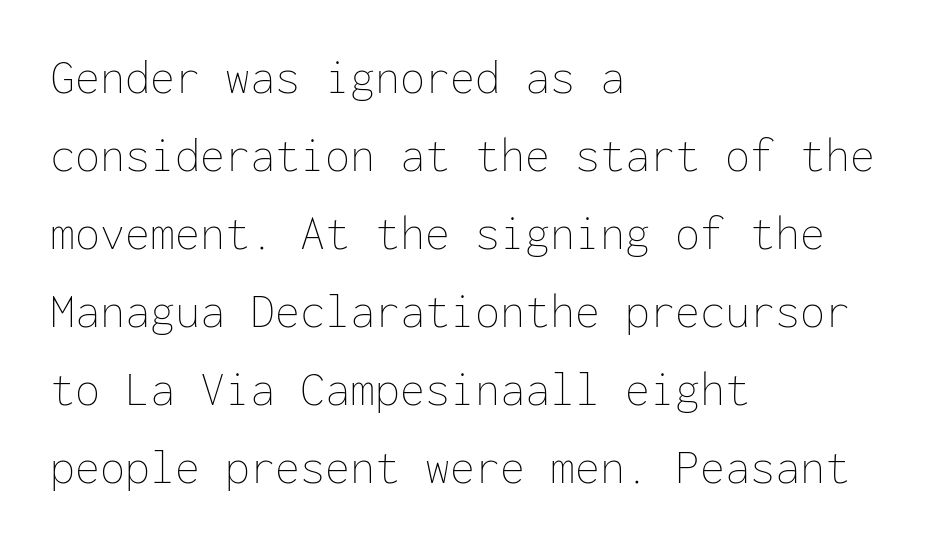
The image shows 50 px thin type, upright, monospaced; set left-aligned, normal line spacing (1.56x), normal letter spacing, not underlined; low stroke contrast and a medium x-height.
